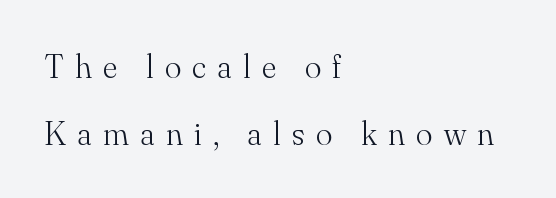
The image shows 34 px light serif type, upright; set left-aligned, loose line spacing (1.97x), unusually wide letter spacing (+0.34 em), not underlined; medium stroke contrast and a small x-height.
